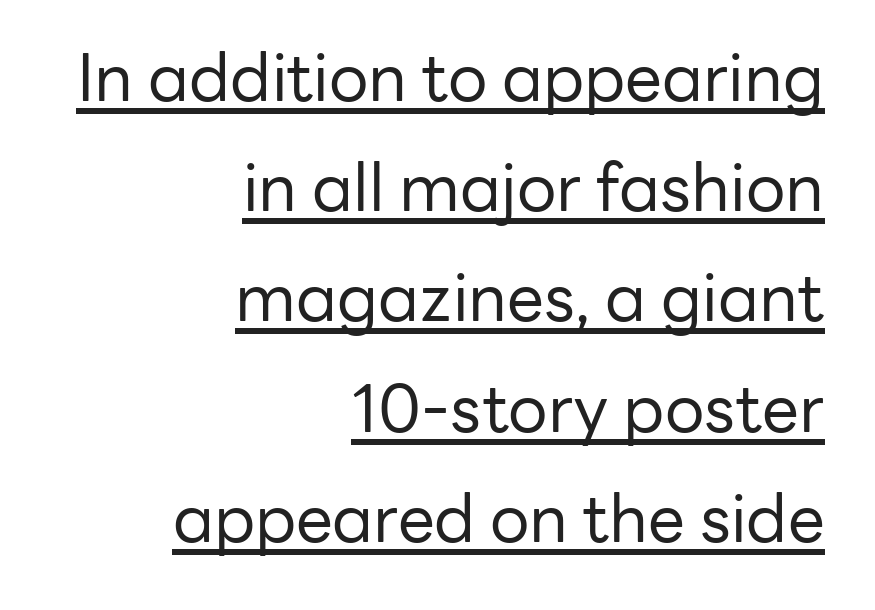
Q: Is the text bold? A: No.
Q: Is the text italic (slanted)? A: No, it is upright.
Q: Is the typeface a serif or a sans-serif typeface? A: Sans-serif.
Q: Is the text underlined? A: Yes.
Q: How is the paragraph aligned? A: Right-aligned.
Q: Is the spacing between letters normal or unusually wide? A: Normal.
Q: Is the spacing between lines tight, normal or loose? A: Normal.
Q: Width (condensed, normal, or wide)? A: Normal.
Q: Stroke contrast? A: Low.
Q: x-height? A: Medium.
Q: Monospaced? A: No.
